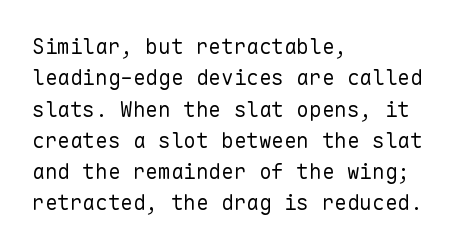
{"italic": "no", "bold": "no", "underline": "no", "align": "left", "line_spacing": "normal", "line_spacing_ratio": 1.49, "letter_spacing": "normal", "letter_spacing_em": 0.0, "glyph_px": 21}
